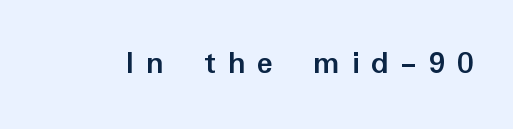
Q: Is the text bold? A: Yes.
Q: Is the text italic (slanted)? A: No, it is upright.
Q: Is the typeface a serif or a sans-serif typeface? A: Sans-serif.
Q: Is the text underlined? A: No.
Q: Is the spacing between letters normal or unusually wide? A: Unusually wide.
Q: Width (condensed, normal, or wide)? A: Normal.
Q: Stroke contrast? A: Low.
Q: x-height? A: Medium.
Q: Monospaced? A: No.
